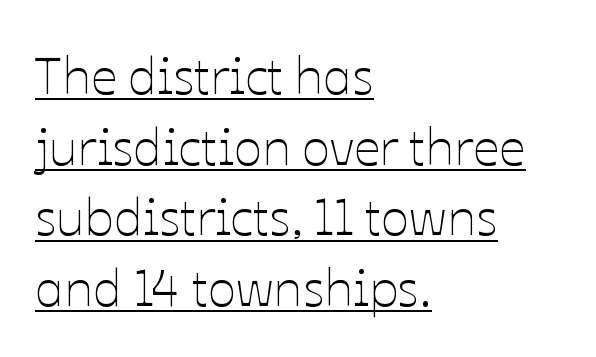
The image shows 52 px thin type, upright; set left-aligned, normal line spacing (1.36x), normal letter spacing, underlined; low stroke contrast and a medium x-height.
